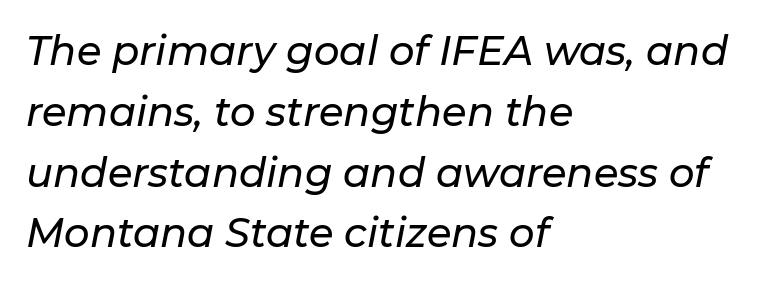
{"italic": "yes", "lean": "right", "slant_degrees": 11, "width": "normal", "stroke_contrast": "low", "x_height": "medium", "monospaced": "no", "underline": "no", "align": "left", "line_spacing": "normal", "line_spacing_ratio": 1.52, "letter_spacing": "normal", "letter_spacing_em": 0.0, "glyph_px": 40}
